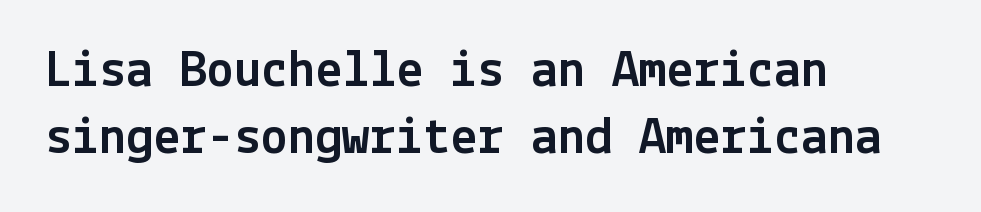
{"serif": "no", "italic": "no", "width": "normal", "x_height": "medium", "underline": "no", "align": "left", "line_spacing_ratio": 1.24, "letter_spacing": "normal", "letter_spacing_em": 0.0, "glyph_px": 54}
